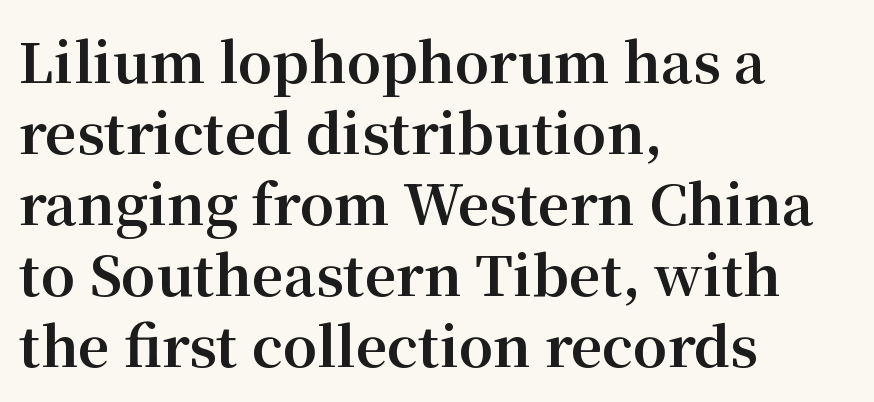
The space between consecutive lines is moderate. One-word summary of the alignment: left. The type sits square on the baseline with zero lean. A typesetter would call this zero additional tracking. Is this a fixed-width face? No — the glyphs have proportional, varying widths. Plain, unruled lines of type.
